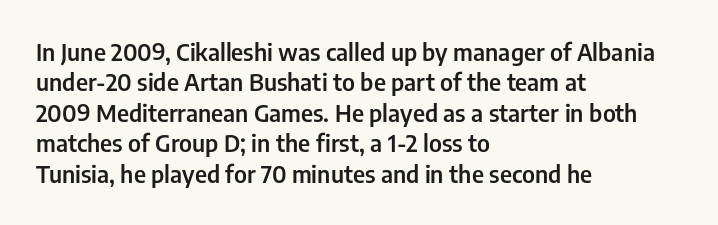
The paragraph shown leans on its left margin. A bit beefed up — I'd call it semibold rather than bold. The area under the type is left untouched. The horizontal fit of the characters is conventional and even. Students, observe: this is what conventionally led text looks like.
